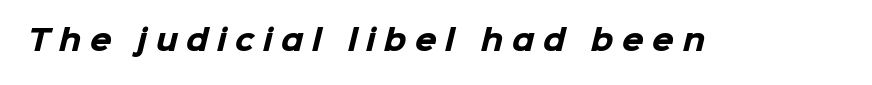
The image shows 28 px heavy sans-serif type; set unusually wide letter spacing (+0.31 em), not underlined; low stroke contrast and a medium x-height.
